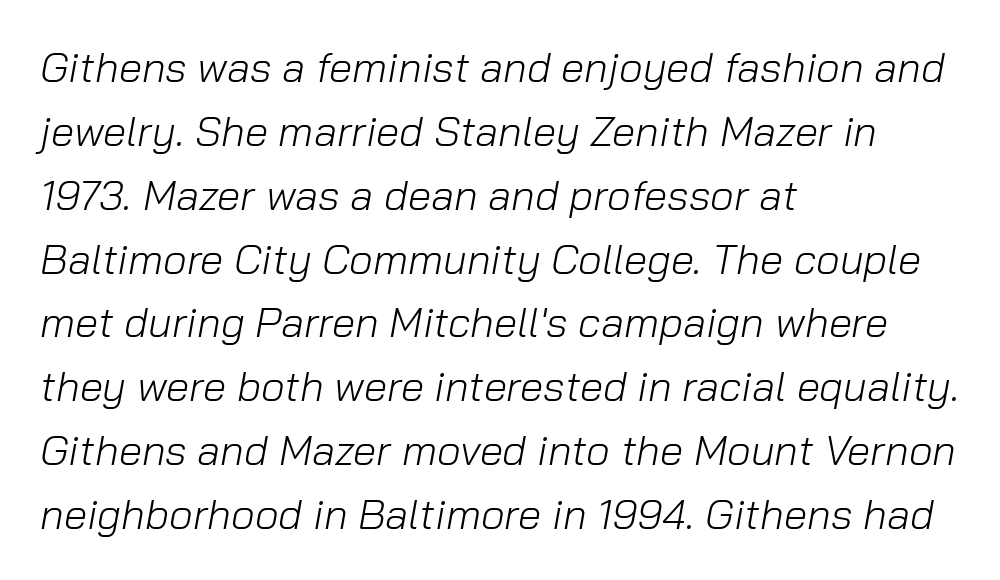
The face used here has a pronounced slope to its letters. Honestly, the letter spacing is just normal — you wouldn't notice it. Is there much room between lines? A standard amount, neither cramped nor airy. The strip under each line holds only bare page. Do the characters align in a grid? No, the font is proportional. On a weight scale, this lands at 450 or below.
